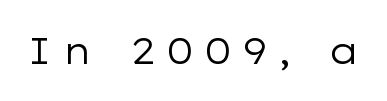
{"serif": "no", "italic": "no", "bold": "no", "weight": "regular", "width": "wide", "stroke_contrast": "low", "x_height": "medium", "monospaced": "no", "underline": "no", "letter_spacing": "wide", "letter_spacing_em": 0.28, "glyph_px": 37}
